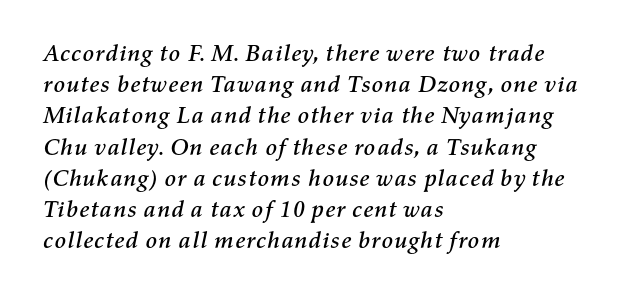
Q: Is the text italic (slanted)? A: Yes, it leans right by about 11 degrees.
Q: Is the text underlined? A: No.
Q: How is the paragraph aligned? A: Left-aligned.
Q: Is the spacing between letters normal or unusually wide? A: Normal.
Q: Is the spacing between lines tight, normal or loose? A: Normal.
